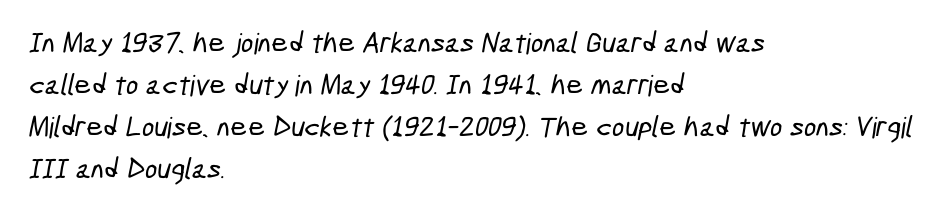
Q: Is the typeface a serif or a sans-serif typeface? A: Sans-serif.
Q: Is the text underlined? A: No.
Q: How is the paragraph aligned? A: Left-aligned.
Q: Is the spacing between letters normal or unusually wide? A: Normal.
Q: Is the spacing between lines tight, normal or loose? A: Normal.
Q: Width (condensed, normal, or wide)? A: Condensed.
Q: Stroke contrast? A: Low.
Q: x-height? A: Medium.
Q: Monospaced? A: No.
